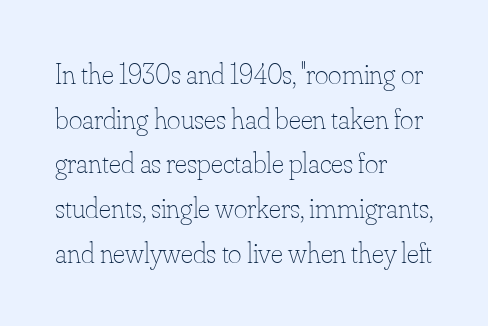
{"italic": "no", "bold": "no", "weight": "thin", "width": "normal", "stroke_contrast": "low", "x_height": "small", "monospaced": "no", "underline": "no", "align": "left", "line_spacing": "normal", "line_spacing_ratio": 1.54, "letter_spacing": "normal", "letter_spacing_em": 0.0, "glyph_px": 29}
